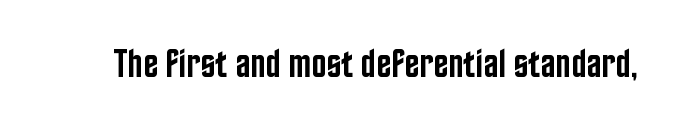
Font category for this specimen: sans-serif. The face used here is a semibold: visibly heavier than regular, lighter than bold. The horizontal fit of the characters is conventional and even. A typesetter would call this proportional, since set widths differ per character.
